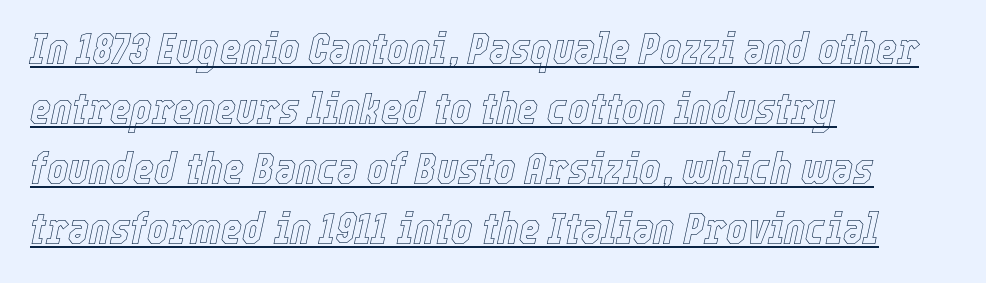
Q: Is the text italic (slanted)? A: Yes, it leans right by about 12 degrees.
Q: Is the text underlined? A: Yes.
Q: How is the paragraph aligned? A: Left-aligned.
Q: Is the spacing between letters normal or unusually wide? A: Normal.
Q: Is the spacing between lines tight, normal or loose? A: Normal.
Q: Width (condensed, normal, or wide)? A: Condensed.
Q: x-height? A: Medium.
Q: Monospaced? A: No.
